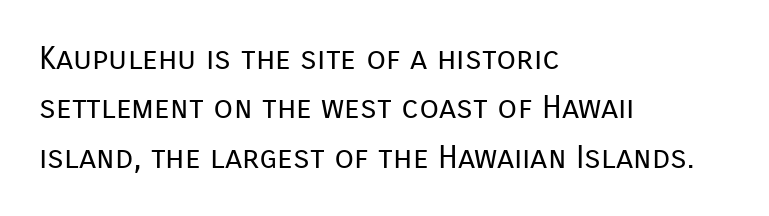
Q: Is the text bold? A: No.
Q: Is the text italic (slanted)? A: No, it is upright.
Q: Is the typeface a serif or a sans-serif typeface? A: Sans-serif.
Q: Is the text underlined? A: No.
Q: How is the paragraph aligned? A: Left-aligned.
Q: Is the spacing between letters normal or unusually wide? A: Normal.
Q: Is the spacing between lines tight, normal or loose? A: Normal.
Q: Width (condensed, normal, or wide)? A: Normal.
Q: Stroke contrast? A: Low.
Q: x-height? A: Medium.
Q: Monospaced? A: No.
